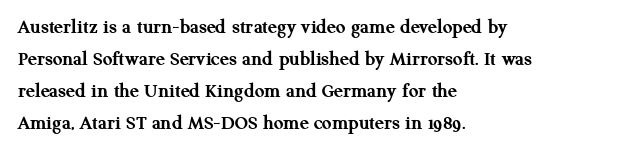
The image shows 21 px bold type, upright; set left-aligned, normal line spacing (1.52x), normal letter spacing, not underlined.
